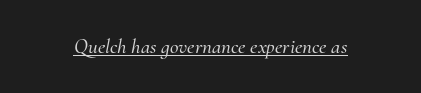
Q: Is the text italic (slanted)? A: Yes, it leans right by about 10 degrees.
Q: Is the text underlined? A: Yes.
Q: Is the spacing between letters normal or unusually wide? A: Normal.
